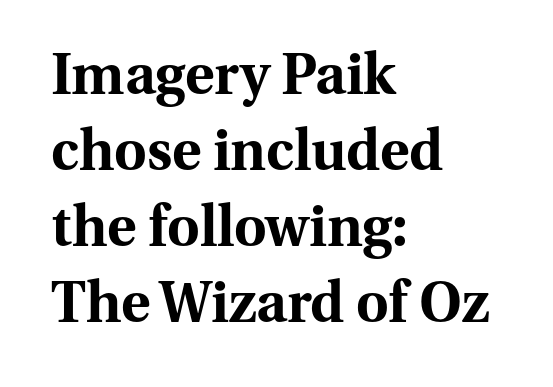
Q: Is the text bold? A: Yes.
Q: Is the text italic (slanted)? A: No, it is upright.
Q: Is the typeface a serif or a sans-serif typeface? A: Serif.
Q: Is the text underlined? A: No.
Q: How is the paragraph aligned? A: Left-aligned.
Q: Is the spacing between letters normal or unusually wide? A: Normal.
Q: Is the spacing between lines tight, normal or loose? A: Normal.
Q: Width (condensed, normal, or wide)? A: Normal.
Q: Stroke contrast? A: Medium.
Q: x-height? A: Medium.
Q: Monospaced? A: No.
